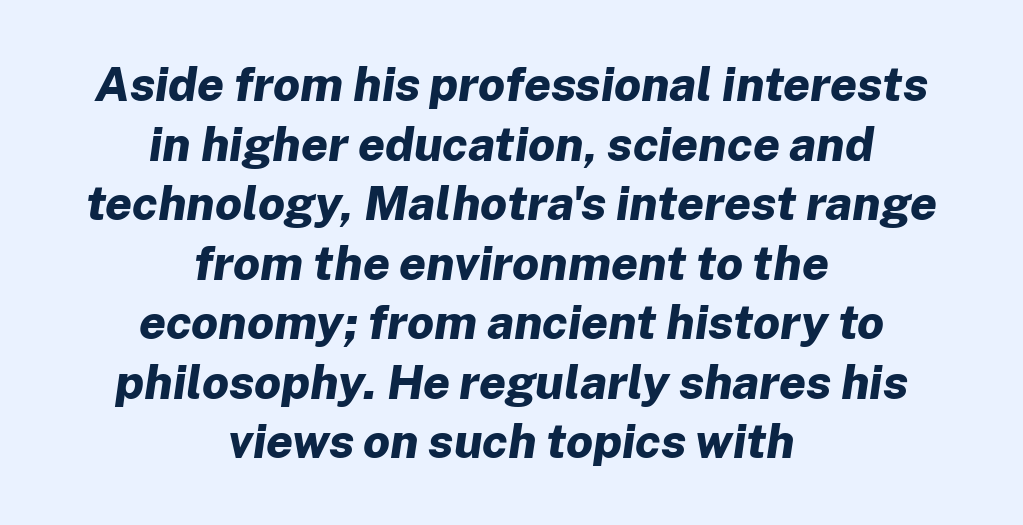
The image shows 48 px bold type, italic (leaning right); set centered, line spacing 1.24x, normal letter spacing, not underlined; low stroke contrast and a medium x-height.
